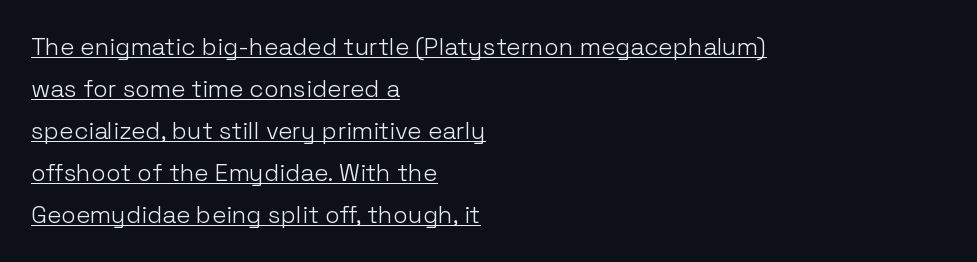
{"italic": "no", "bold": "no", "underline": "yes", "align": "left", "line_spacing_ratio": 1.75, "letter_spacing": "normal", "letter_spacing_em": 0.0, "glyph_px": 24}
